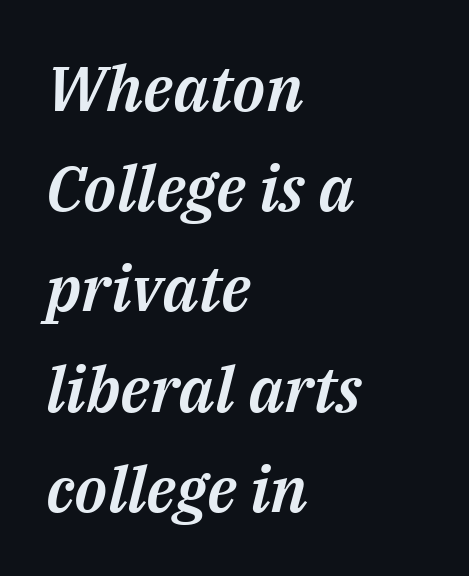
{"italic": "yes", "lean": "right", "slant_degrees": 14, "width": "normal", "stroke_contrast": "medium", "x_height": "medium", "monospaced": "no", "underline": "no", "align": "left", "line_spacing": "normal", "line_spacing_ratio": 1.59, "letter_spacing": "normal", "letter_spacing_em": 0.0, "glyph_px": 63}
